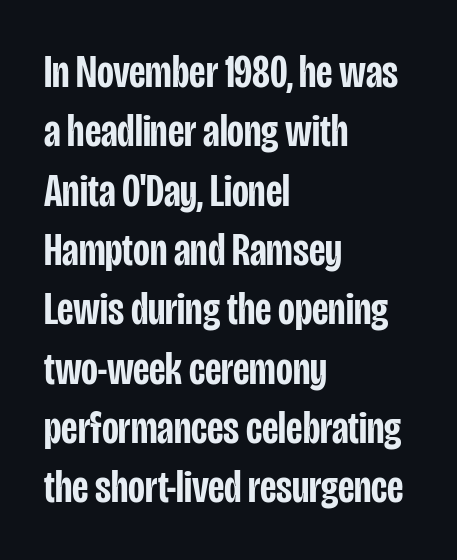
A typesetter would call this zero additional tracking. Upright lettering throughout. The passage shown stacks its lines at a standard gap. This rendering features lettering with no underline.
